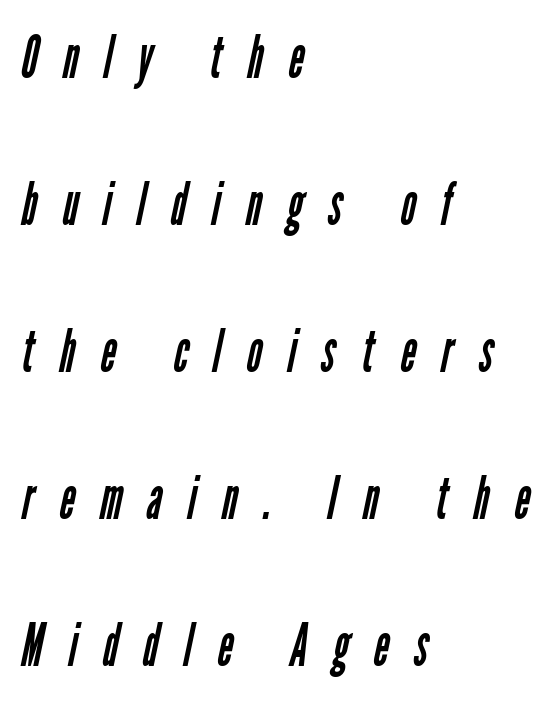
The image shows 59 px regular-weight, condensed sans-serif type; set left-aligned, loose line spacing (2.49x), unusually wide letter spacing (+0.43 em), not underlined; low stroke contrast and a medium x-height.
